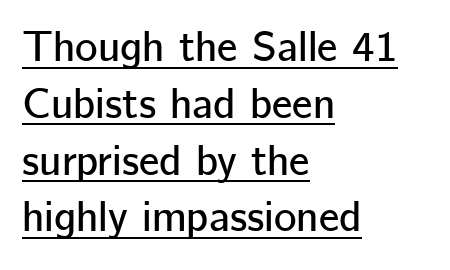
Q: Is the text italic (slanted)? A: No, it is upright.
Q: Is the typeface a serif or a sans-serif typeface? A: Sans-serif.
Q: Is the text underlined? A: Yes.
Q: How is the paragraph aligned? A: Left-aligned.
Q: Is the spacing between letters normal or unusually wide? A: Normal.
Q: Is the spacing between lines tight, normal or loose? A: Normal.
Q: Width (condensed, normal, or wide)? A: Normal.
Q: Stroke contrast? A: Low.
Q: x-height? A: Medium.
Q: Monospaced? A: No.
